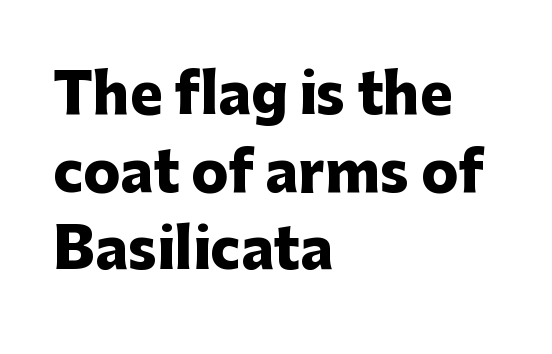
The image shows 55 px heavy sans-serif type, upright; set left-aligned, normal line spacing (1.41x), normal letter spacing, not underlined; low stroke contrast and a medium x-height.
